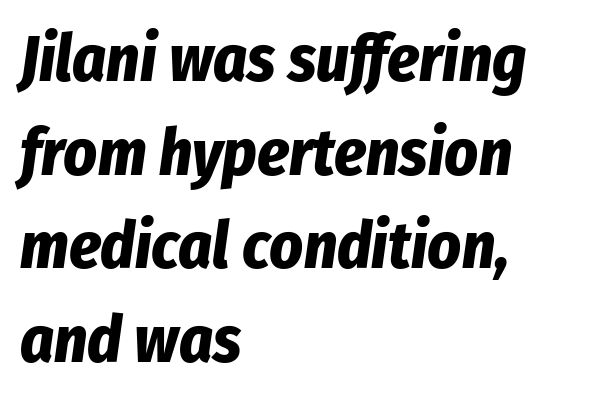
Glyph-to-glyph distance matches everyday printed text. Rows of type keep a routine distance in the vertical direction. Characters are canted at an angle relative to the baseline's perpendicular. Bold? Absolutely — the strokes are thick and heavy.
